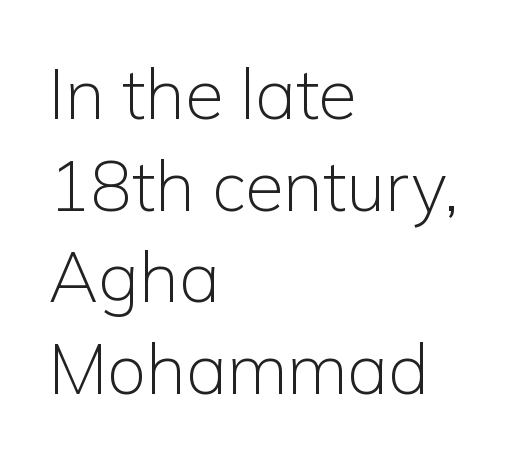
These lines keep a tight, regular rhythm from letter to letter. A typesetter would mark this as roman, not italic. Layout note: lines flush left. The weight would be labelled regular, book, light, or lighter still. Typographically, this falls in the sans-serif category. Plain, unruled lines of type.
